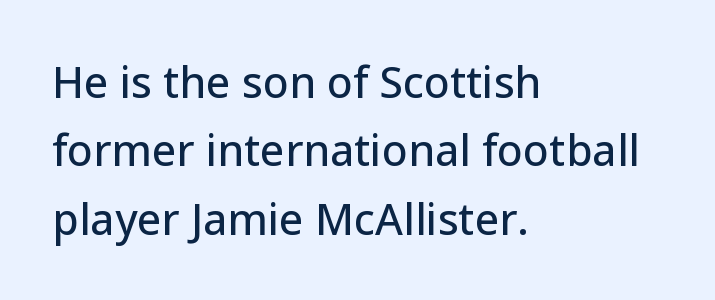
The image shows 43 px sans-serif type, upright; set left-aligned, normal line spacing (1.59x), normal letter spacing, not underlined; low stroke contrast and a medium x-height.
